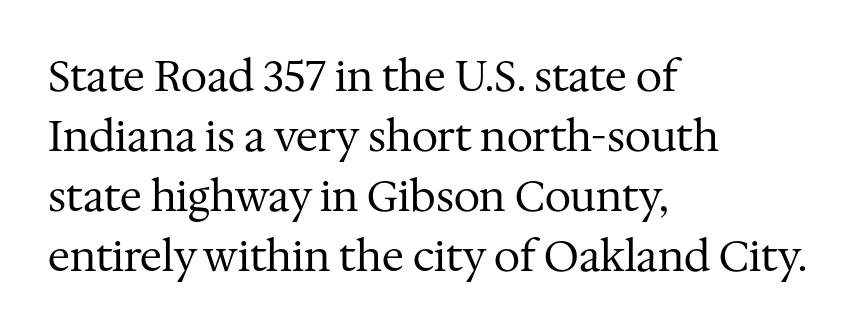
{"serif": "yes", "italic": "no", "bold": "no", "weight": "regular", "width": "normal", "stroke_contrast": "medium", "x_height": "medium", "monospaced": "no", "underline": "no", "align": "left", "line_spacing": "normal", "line_spacing_ratio": 1.43, "letter_spacing": "normal", "letter_spacing_em": 0.0, "glyph_px": 42}
